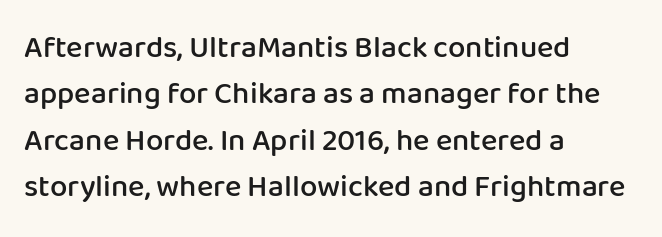
The image shows 31 px semibold sans-serif type, upright; set left-aligned, normal line spacing (1.5x), normal letter spacing, not underlined; low stroke contrast and a medium x-height.
